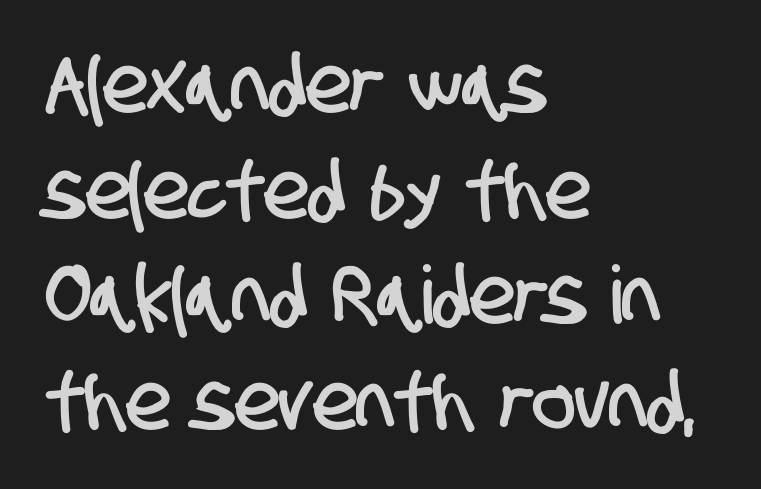
{"serif": "no", "width": "condensed", "stroke_contrast": "low", "x_height": "large", "monospaced": "no", "underline": "no", "align": "left", "line_spacing": "normal", "line_spacing_ratio": 1.32, "letter_spacing": "normal", "letter_spacing_em": 0.0, "glyph_px": 80}
